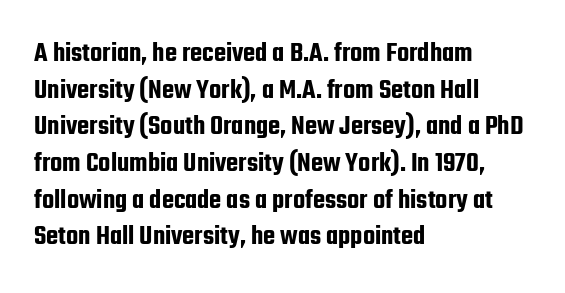
{"serif": "no", "italic": "no", "width": "condensed", "stroke_contrast": "low", "x_height": "medium", "monospaced": "no", "underline": "no", "align": "left", "line_spacing": "normal", "line_spacing_ratio": 1.31, "letter_spacing": "normal", "letter_spacing_em": 0.0, "glyph_px": 28}
